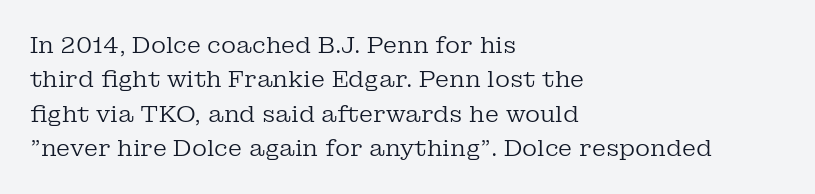
{"italic": "no", "bold": "no", "underline": "no", "align": "left", "line_spacing": "normal", "line_spacing_ratio": 1.5, "letter_spacing": "normal", "letter_spacing_em": 0.0, "glyph_px": 23}
